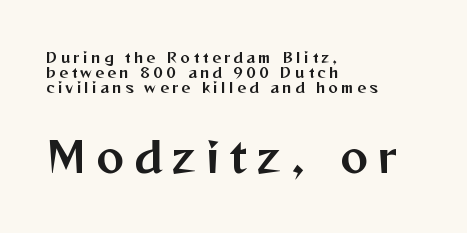
Q: Is the text italic (slanted)? A: No, it is upright.
Q: Is the typeface a serif or a sans-serif typeface? A: Sans-serif.
Q: Is the text underlined? A: No.
Q: How is the paragraph aligned? A: Left-aligned.
Q: Is the spacing between letters normal or unusually wide? A: Unusually wide.
Q: Is the spacing between lines tight, normal or loose? A: Tight.
Q: Which block of text is set in a larger size, the first (top) or the second (bottom)? A: The second (bottom) one.
Q: Width (condensed, normal, or wide)? A: Normal.
Q: Stroke contrast? A: Medium.
Q: x-height? A: Medium.
Q: Monospaced? A: No.
